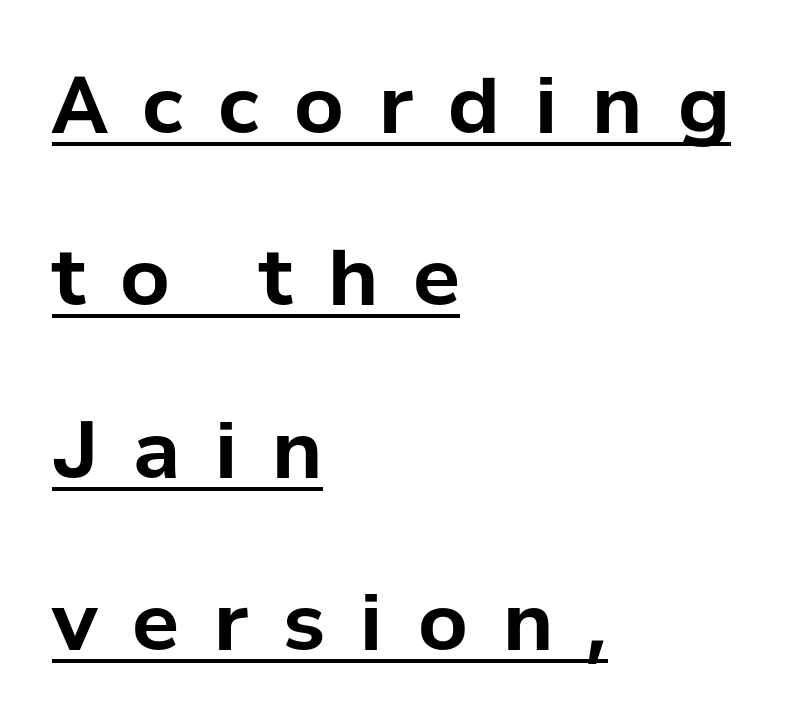
The font's upright variant was chosen for this text. Whoever set this chose breathing room over compactness in the vertical rhythm. Compared with a centered layout, this one pins lines to the left instead. The letters carry no serifs — their stems end cleanly without finishing strokes.
